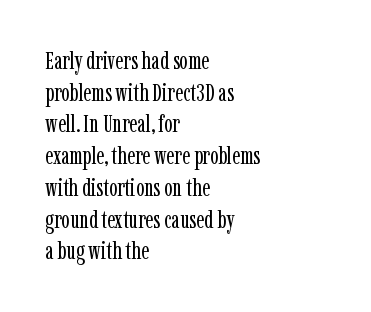
{"italic": "no", "bold": "no", "underline": "no", "align": "left", "line_spacing": "normal", "line_spacing_ratio": 1.27, "letter_spacing": "normal", "letter_spacing_em": 0.0, "glyph_px": 25}
